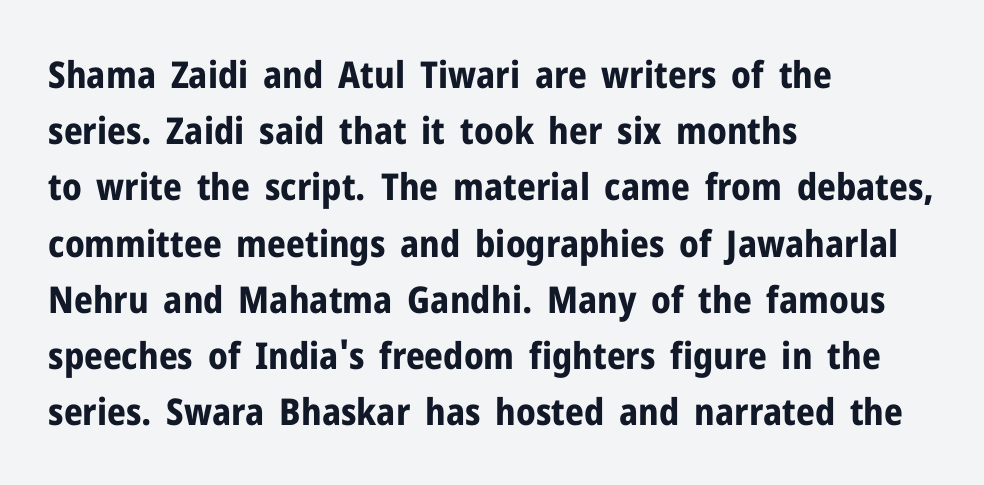
Q: Is the text bold? A: Yes.
Q: Is the text italic (slanted)? A: No, it is upright.
Q: Is the typeface a serif or a sans-serif typeface? A: Sans-serif.
Q: Is the text underlined? A: No.
Q: How is the paragraph aligned? A: Left-aligned.
Q: Is the spacing between letters normal or unusually wide? A: Normal.
Q: Is the spacing between lines tight, normal or loose? A: Normal.
Q: Width (condensed, normal, or wide)? A: Normal.
Q: Stroke contrast? A: Low.
Q: x-height? A: Medium.
Q: Monospaced? A: No.
